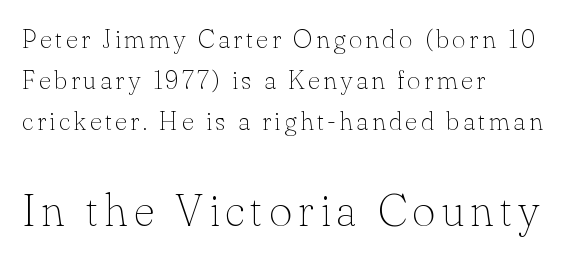
{"serif": "yes", "italic": "no", "bold": "no", "weight": "thin", "width": "normal", "stroke_contrast": "low", "x_height": "small", "monospaced": "no", "underline": "no", "align": "left", "line_spacing": "normal", "line_spacing_ratio": 1.58, "larger_block": "second", "size_ratio": 1.73, "glyph_px": 45}
